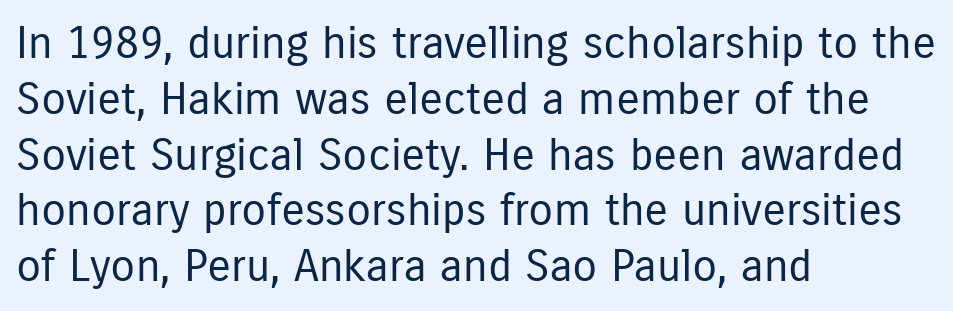
Rule under the text: the space is simply empty. The passage shown is typeset with a sans-serif family. The weight would be labelled regular, book, light, or lighter still. This is the regular roman posture of the typeface. This sample has the flowing, uneven cadence of proportional lettering.
